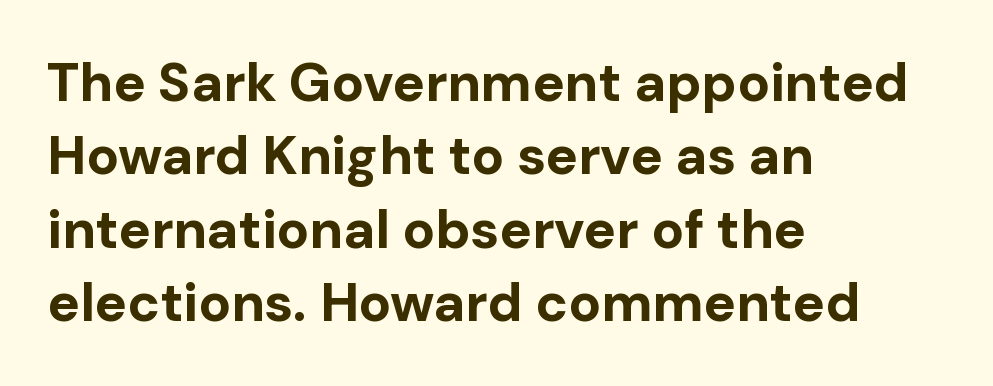
Q: Is the text bold? A: Yes.
Q: Is the text italic (slanted)? A: No, it is upright.
Q: Is the typeface a serif or a sans-serif typeface? A: Sans-serif.
Q: Is the text underlined? A: No.
Q: How is the paragraph aligned? A: Left-aligned.
Q: Is the spacing between letters normal or unusually wide? A: Normal.
Q: Is the spacing between lines tight, normal or loose? A: Normal.
Q: Width (condensed, normal, or wide)? A: Normal.
Q: Stroke contrast? A: Low.
Q: x-height? A: Medium.
Q: Monospaced? A: No.
